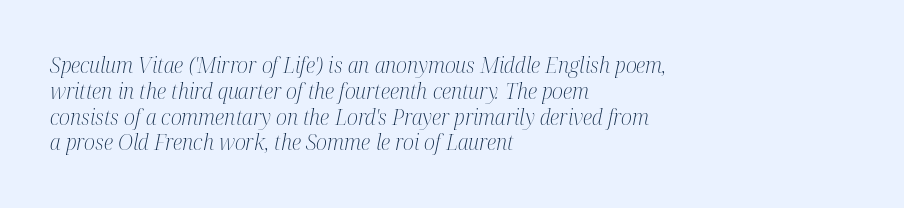
Q: Is the text bold? A: No.
Q: Is the text italic (slanted)? A: Yes, it leans right by about 12 degrees.
Q: Is the text underlined? A: No.
Q: How is the paragraph aligned? A: Left-aligned.
Q: Is the spacing between letters normal or unusually wide? A: Normal.
